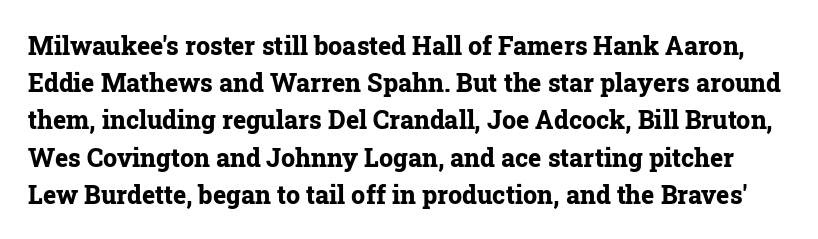
{"italic": "no", "bold": "yes", "underline": "no", "line_spacing": "normal", "line_spacing_ratio": 1.49, "letter_spacing": "normal", "letter_spacing_em": 0.0, "glyph_px": 25}
